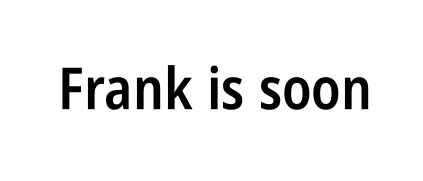
Unlike a traditional serif, this face leaves its strokes unadorned. Each letter keeps its own natural width here, so spacing adapts to shape. The lettering holds an erect, upright posture throughout. Words appear dense and cohesive because spacing is normal.
